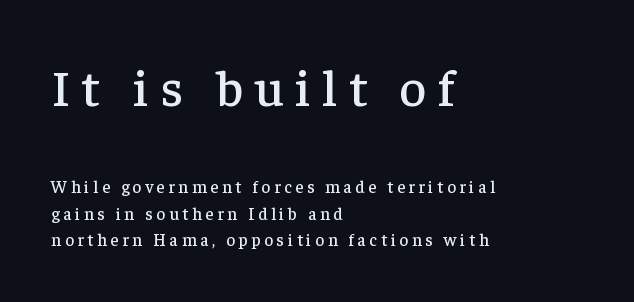
The image shows 52 px serif type, upright; set left-aligned, normal line spacing (1.58x), unusually wide letter spacing (+0.22 em), not underlined; the first (top) block is 3.06x larger; low stroke contrast and a medium x-height.
